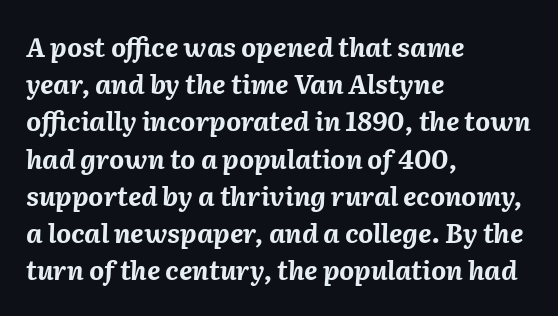
{"italic": "yes", "lean": "right", "slant_degrees": 2, "bold": "yes", "underline": "no", "align": "left", "line_spacing": "normal", "line_spacing_ratio": 1.43, "letter_spacing": "normal", "letter_spacing_em": 0.0, "glyph_px": 26}
